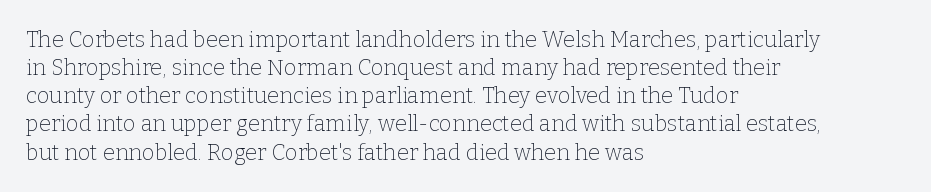
Normally led — the rows are evenly, conventionally spaced. Underlining? Definitely not there. The axis of the letterforms is exactly vertical. The passage is arranged the way most books set body copy — flush left. Default kerning and tracking; the words read as compact shapes.
